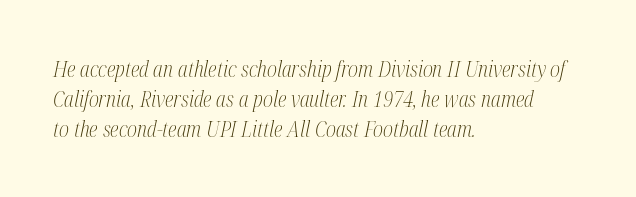
Q: Is the text bold? A: No.
Q: Is the text italic (slanted)? A: Yes, it leans right by about 12 degrees.
Q: Is the text underlined? A: No.
Q: How is the paragraph aligned? A: Left-aligned.
Q: Is the spacing between letters normal or unusually wide? A: Normal.
Q: Is the spacing between lines tight, normal or loose? A: Normal.
